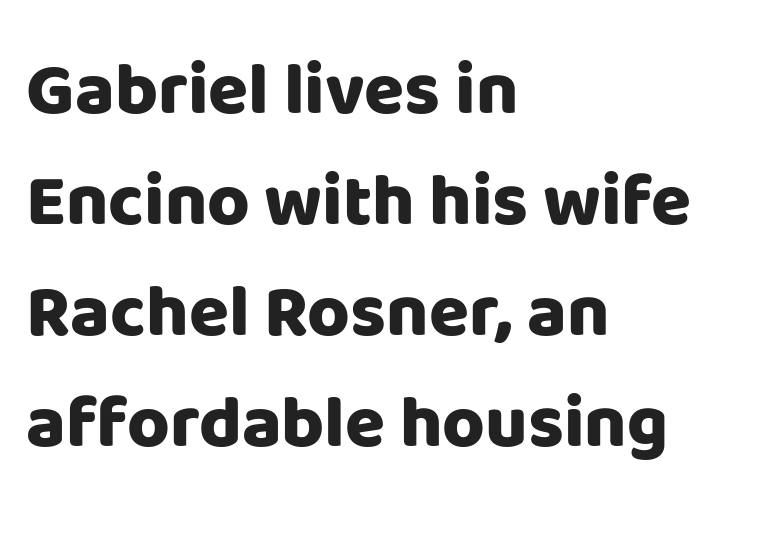
The image shows 73 px heavy sans-serif type, upright; set left-aligned, normal line spacing (1.52x), normal letter spacing, not underlined; low stroke contrast and a large x-height.
